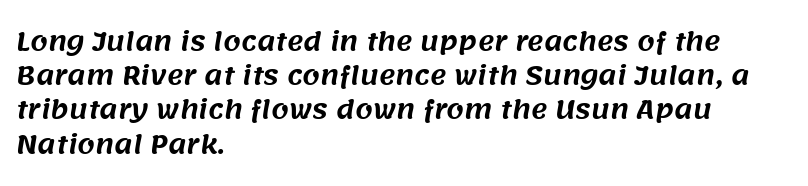
The paragraph has a hard left edge and a soft right edge. The glyphs are unaccompanied by any horizontal stroke below them. You could call the tracking neutral — neither tight nor loose. Vertical spacing — default.
